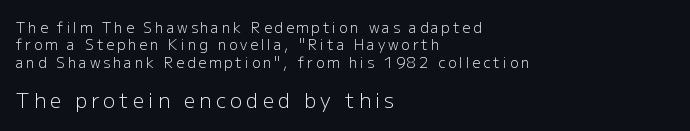
Q: Is the text bold? A: No.
Q: Is the text italic (slanted)? A: No, it is upright.
Q: Is the text underlined? A: No.
Q: How is the paragraph aligned? A: Left-aligned.
Q: Is the spacing between letters normal or unusually wide? A: Unusually wide.
Q: Is the spacing between lines tight, normal or loose? A: Normal.
Q: Which block of text is set in a larger size, the first (top) or the second (bottom)? A: The second (bottom) one.
